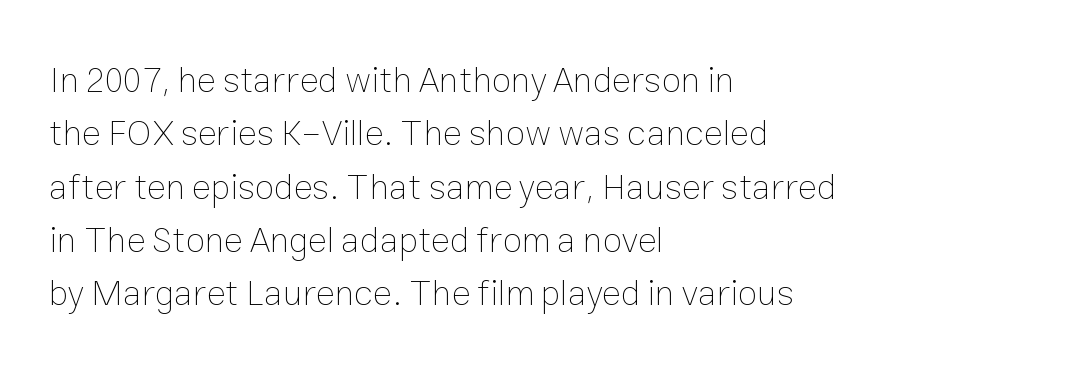
The image shows 36 px thin type, upright; set left-aligned, normal line spacing (1.48x), normal letter spacing, not underlined; low stroke contrast and a medium x-height.
